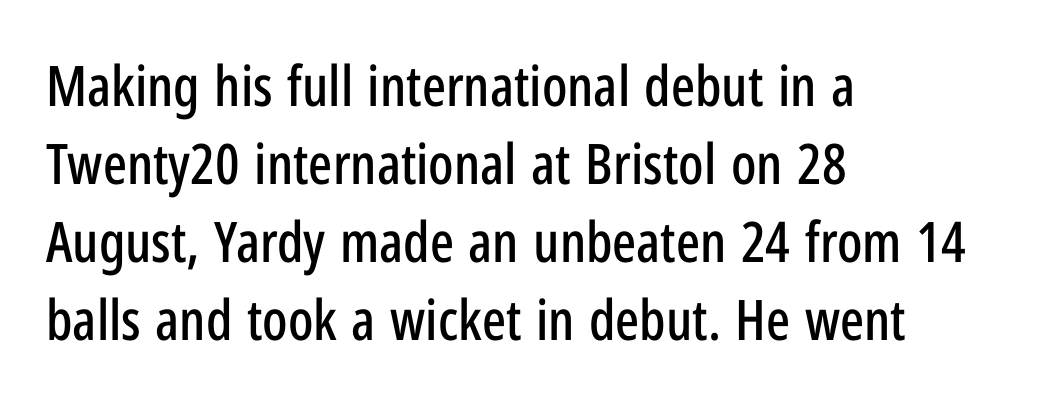
This rendering employs a face without finishing strokes, i.e., a sans-serif. Clear beneath every line of the passage. You could not count columns in this text — the font is proportionally spaced. The passage shown has conventional tracking throughout. Line starts are locked; line ends wander.
